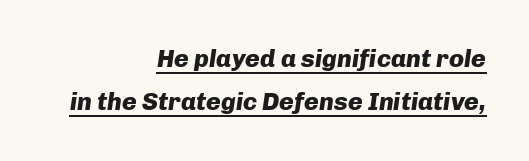
Q: Is the text bold? A: Yes.
Q: Is the text italic (slanted)? A: Yes, it leans right by about 8 degrees.
Q: Is the text underlined? A: Yes.
Q: How is the paragraph aligned? A: Right-aligned.
Q: Is the spacing between letters normal or unusually wide? A: Normal.
